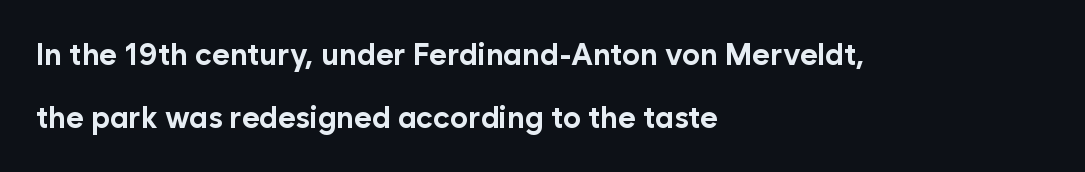
The image shows 30 px bold sans-serif type, upright; set left-aligned, loose line spacing (2.09x), normal letter spacing, not underlined; low stroke contrast and a medium x-height.
